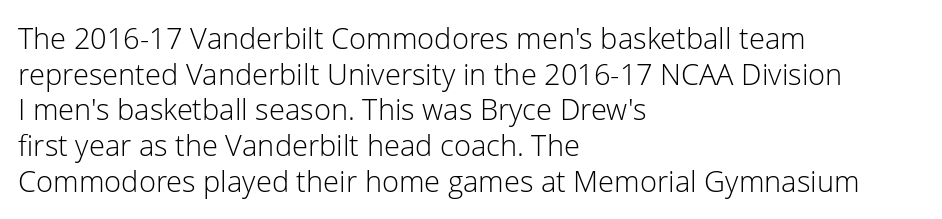
It's the straight-up-and-down kind of type. Lines of text with bare space underneath. Horizontal alignment here is leftward, the default for most running prose. Each letter keeps its own natural width here, so spacing adapts to shape. No feet cap the strokes, marking this as sans-serif type. The typesetting does not lean heavy: it is not bold.
